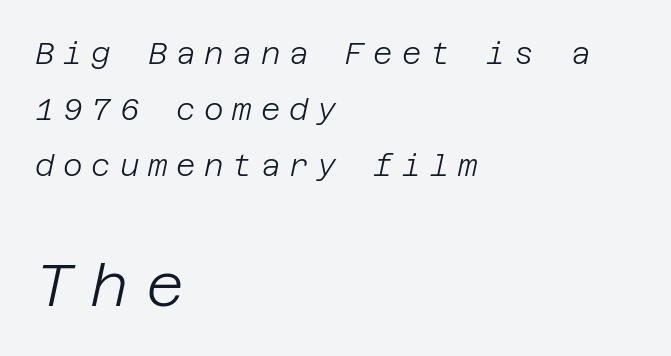
Q: Is the text bold? A: No.
Q: Is the text italic (slanted)? A: Yes, it leans right by about 12 degrees.
Q: Is the text underlined? A: No.
Q: How is the paragraph aligned? A: Left-aligned.
Q: Is the spacing between letters normal or unusually wide? A: Unusually wide.
Q: Which block of text is set in a larger size, the first (top) or the second (bottom)? A: The second (bottom) one.
Q: Width (condensed, normal, or wide)? A: Normal.
Q: Stroke contrast? A: Low.
Q: x-height? A: Large.
